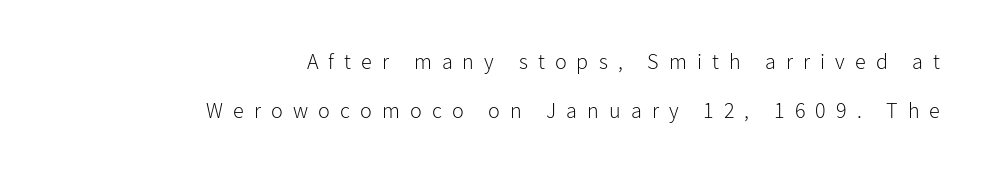
Q: Is the text bold? A: No.
Q: Is the text italic (slanted)? A: No, it is upright.
Q: Is the text underlined? A: No.
Q: How is the paragraph aligned? A: Right-aligned.
Q: Is the spacing between letters normal or unusually wide? A: Unusually wide.
Q: Is the spacing between lines tight, normal or loose? A: Loose.
